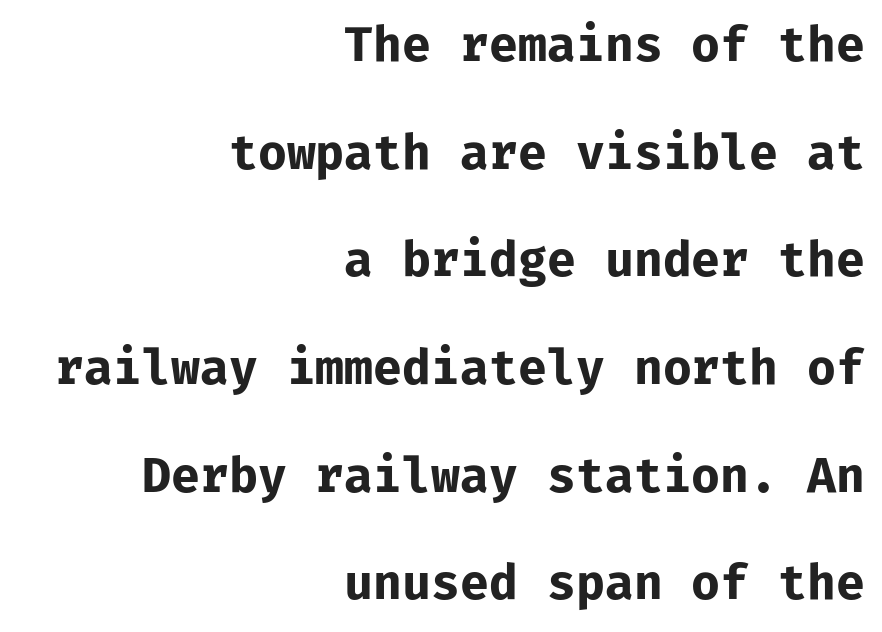
{"serif": "no", "italic": "no", "bold": "yes", "weight": "bold", "width": "normal", "stroke_contrast": "low", "x_height": "medium", "underline": "no", "align": "right", "line_spacing": "loose", "line_spacing_ratio": 2.29, "letter_spacing": "normal", "letter_spacing_em": 0.0, "glyph_px": 47}
